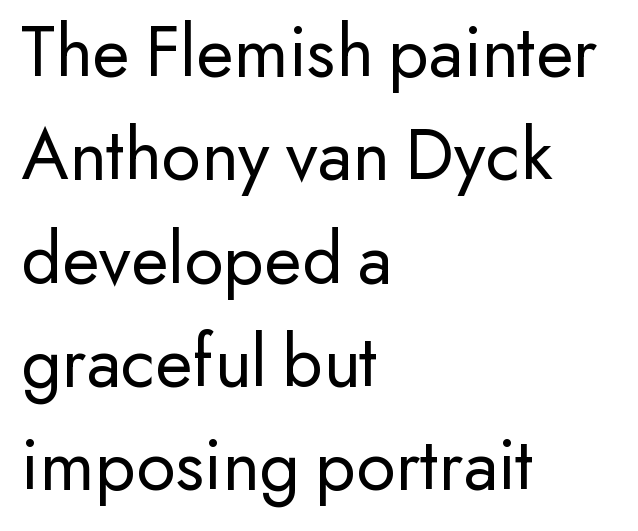
{"serif": "no", "italic": "no", "bold": "no", "weight": "regular", "width": "normal", "stroke_contrast": "low", "x_height": "small", "monospaced": "no", "underline": "no", "align": "left", "line_spacing": "normal", "line_spacing_ratio": 1.36, "letter_spacing": "normal", "letter_spacing_em": 0.0, "glyph_px": 76}
